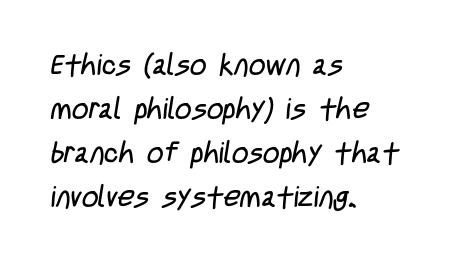
{"serif": "no", "bold": "no", "weight": "regular", "width": "condensed", "stroke_contrast": "low", "x_height": "large", "monospaced": "no", "underline": "no", "align": "left", "line_spacing": "normal", "line_spacing_ratio": 1.52, "letter_spacing": "normal", "letter_spacing_em": 0.0, "glyph_px": 29}
